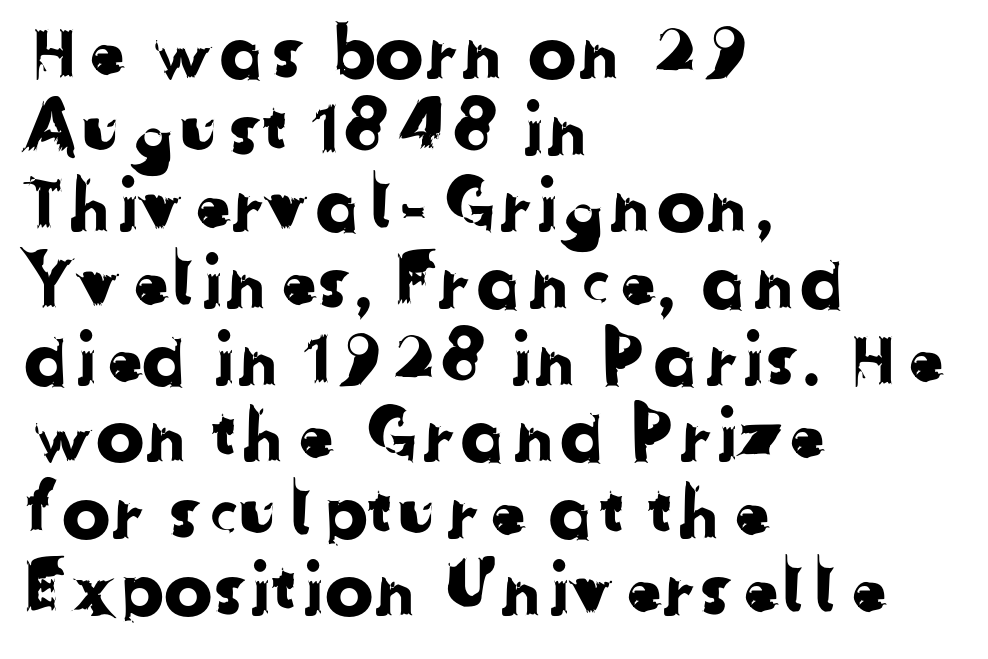
Q: Is the typeface a serif or a sans-serif typeface? A: Sans-serif.
Q: Is the text underlined? A: No.
Q: How is the paragraph aligned? A: Left-aligned.
Q: Is the spacing between letters normal or unusually wide? A: Normal.
Q: Is the spacing between lines tight, normal or loose? A: Tight.
Q: Width (condensed, normal, or wide)? A: Normal.
Q: Stroke contrast? A: Low.
Q: x-height? A: Medium.
Q: Monospaced? A: No.
